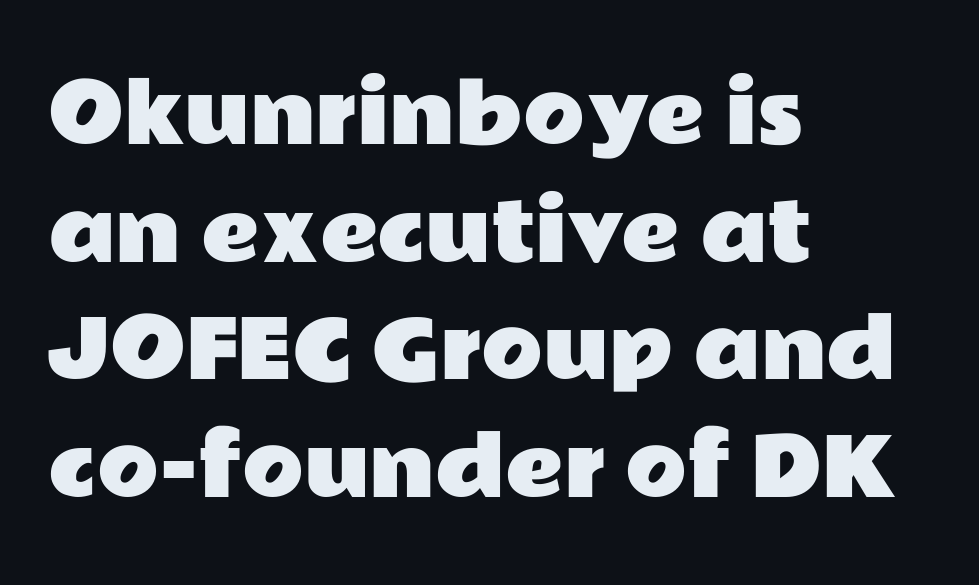
The image shows 80 px wide sans-serif type, upright; set left-aligned, normal line spacing (1.47x), normal letter spacing, not underlined; low stroke contrast and a medium x-height.
